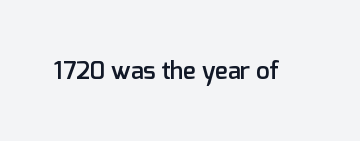
Q: Is the text bold? A: Semi-bold.
Q: Is the text italic (slanted)? A: No, it is upright.
Q: Is the text underlined? A: No.
Q: Is the spacing between letters normal or unusually wide? A: Normal.
